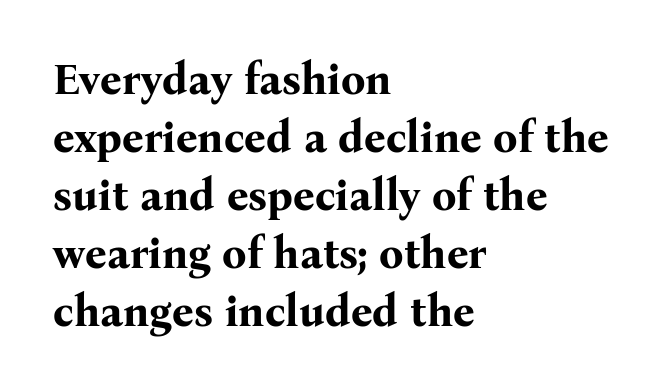
{"serif": "yes", "italic": "no", "bold": "yes", "weight": "bold", "width": "normal", "stroke_contrast": "medium", "x_height": "medium", "monospaced": "no", "underline": "no", "align": "left", "line_spacing": "normal", "line_spacing_ratio": 1.35, "letter_spacing": "normal", "letter_spacing_em": 0.0, "glyph_px": 43}
